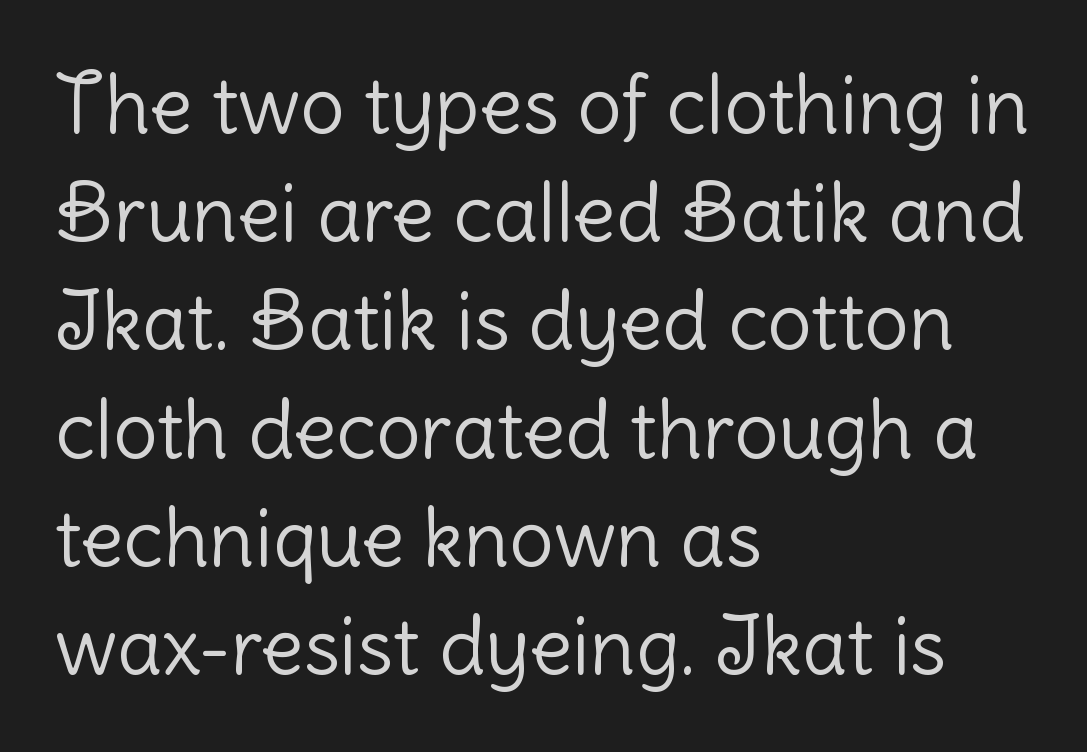
Q: Is the text bold? A: No.
Q: Is the text italic (slanted)? A: No, it is upright.
Q: Is the typeface a serif or a sans-serif typeface? A: Sans-serif.
Q: Is the text underlined? A: No.
Q: How is the paragraph aligned? A: Left-aligned.
Q: Is the spacing between letters normal or unusually wide? A: Normal.
Q: Is the spacing between lines tight, normal or loose? A: Normal.
Q: Width (condensed, normal, or wide)? A: Normal.
Q: Stroke contrast? A: Low.
Q: x-height? A: Medium.
Q: Monospaced? A: No.
